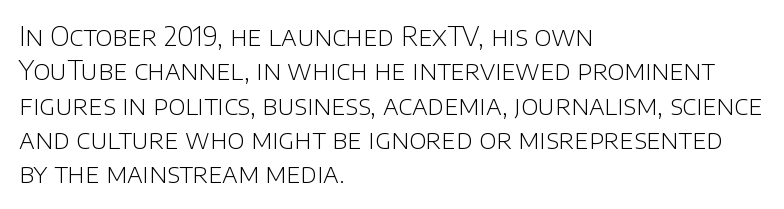
{"italic": "no", "bold": "no", "underline": "no", "align": "left", "line_spacing": "normal", "line_spacing_ratio": 1.32, "letter_spacing": "normal", "letter_spacing_em": 0.0, "glyph_px": 26}
